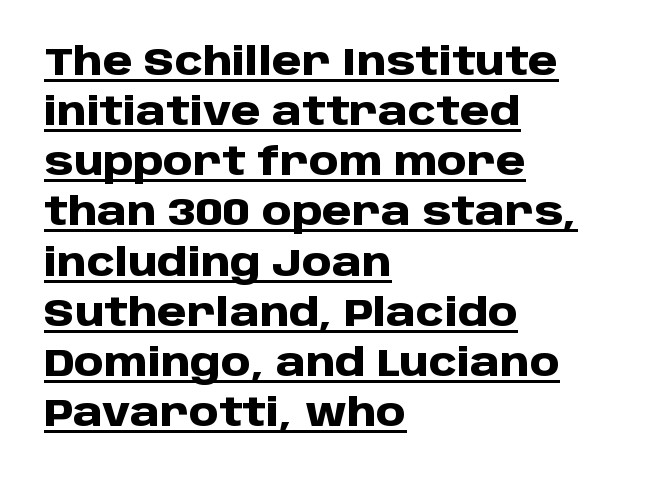
The image shows 38 px heavy sans-serif type, upright; set left-aligned, normal line spacing (1.32x), normal letter spacing, underlined; low stroke contrast and a large x-height.
